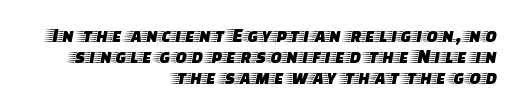
Interline gaps are noticeably narrow in this sample. Layout note: lines flush right. Check under the words: just untouched page. Spacing between characters is what you'd get straight out of the box.
